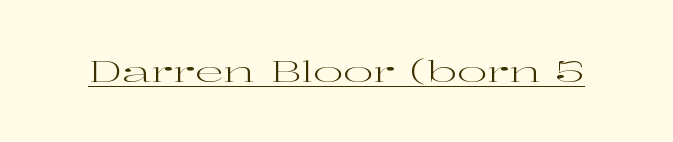
Q: Is the text bold? A: No.
Q: Is the text italic (slanted)? A: No, it is upright.
Q: Is the typeface a serif or a sans-serif typeface? A: Serif.
Q: Is the text underlined? A: Yes.
Q: Is the spacing between letters normal or unusually wide? A: Normal.
Q: Width (condensed, normal, or wide)? A: Wide.
Q: Stroke contrast? A: High.
Q: x-height? A: Medium.
Q: Monospaced? A: No.
